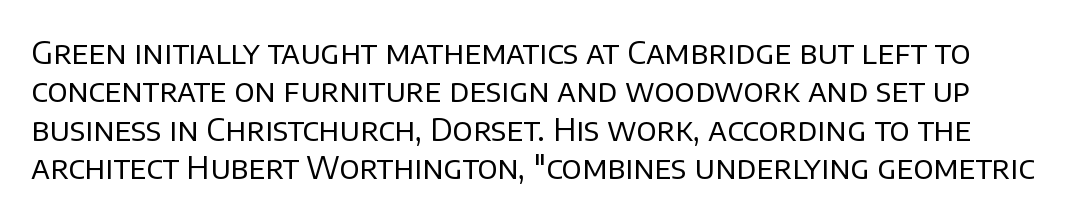
Q: Is the text bold? A: No.
Q: Is the text italic (slanted)? A: No, it is upright.
Q: Is the typeface a serif or a sans-serif typeface? A: Sans-serif.
Q: Is the text underlined? A: No.
Q: Is the spacing between letters normal or unusually wide? A: Normal.
Q: Width (condensed, normal, or wide)? A: Normal.
Q: Stroke contrast? A: Low.
Q: x-height? A: Large.
Q: Monospaced? A: No.
